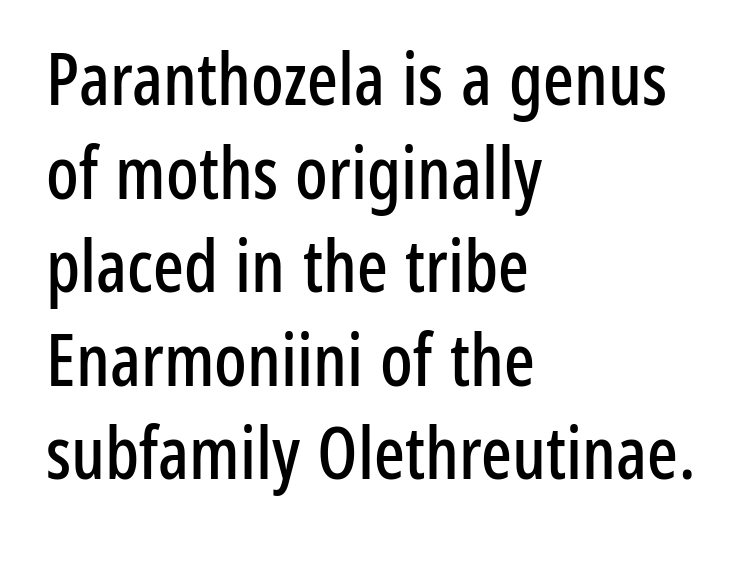
Q: Is the text italic (slanted)? A: No, it is upright.
Q: Is the typeface a serif or a sans-serif typeface? A: Sans-serif.
Q: Is the text underlined? A: No.
Q: How is the paragraph aligned? A: Left-aligned.
Q: Is the spacing between letters normal or unusually wide? A: Normal.
Q: Is the spacing between lines tight, normal or loose? A: Normal.
Q: Width (condensed, normal, or wide)? A: Condensed.
Q: Stroke contrast? A: Low.
Q: x-height? A: Medium.
Q: Monospaced? A: No.
